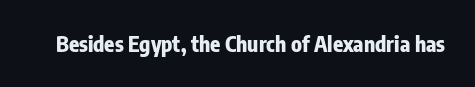
The image shows 21 px bold type, upright; set normal letter spacing, not underlined.
